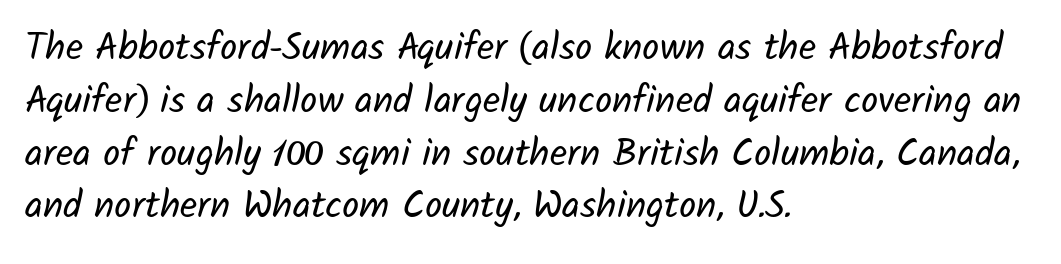
The designer went with a sans here, leaving each stem footless. Looks like regular typesetting: each glyph gets only the width it needs. Heaviness? Minimal to ordinary, like unemphasized prose. Every row of glyphs begins at an identical x-position on the left. Leading matches the norm, producing a regular column.
